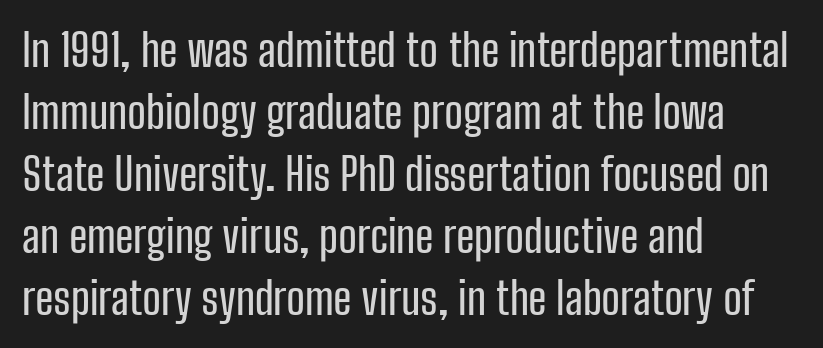
Q: Is the text italic (slanted)? A: No, it is upright.
Q: Is the typeface a serif or a sans-serif typeface? A: Sans-serif.
Q: Is the text underlined? A: No.
Q: How is the paragraph aligned? A: Left-aligned.
Q: Is the spacing between letters normal or unusually wide? A: Normal.
Q: Is the spacing between lines tight, normal or loose? A: Normal.
Q: Width (condensed, normal, or wide)? A: Condensed.
Q: Stroke contrast? A: Low.
Q: x-height? A: Medium.
Q: Monospaced? A: No.
